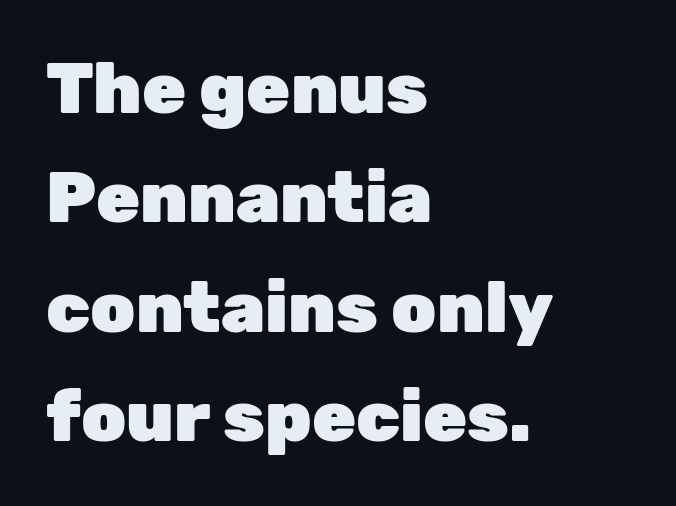
Is this a fixed-width face? No — the glyphs have proportional, varying widths. Strokes here are thick enough to call this a true bold. Posture: straight, roman, zero tilt. Descenders hang freely into open space. Is the letter spacing exaggerated? No — it looks like the ordinary default.
